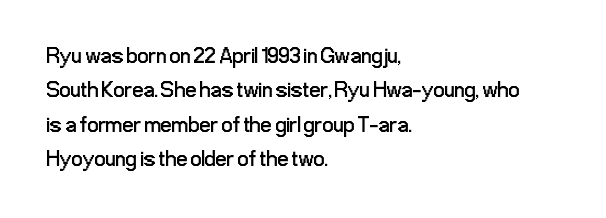
{"italic": "no", "bold": "no", "underline": "no", "align": "left", "line_spacing": "normal", "line_spacing_ratio": 1.56, "letter_spacing": "normal", "letter_spacing_em": 0.0, "glyph_px": 22}
